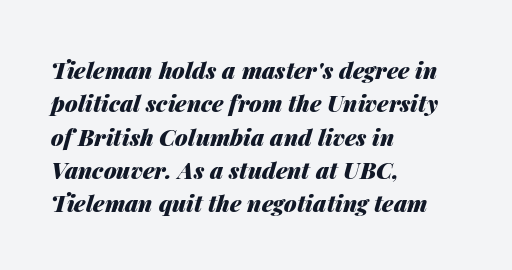
Caption: standard tracking, unaltered. The font is running at its bold setting. Regular leading. Yep, that's italic — everything's leaning. One-word summary of the alignment: left.
